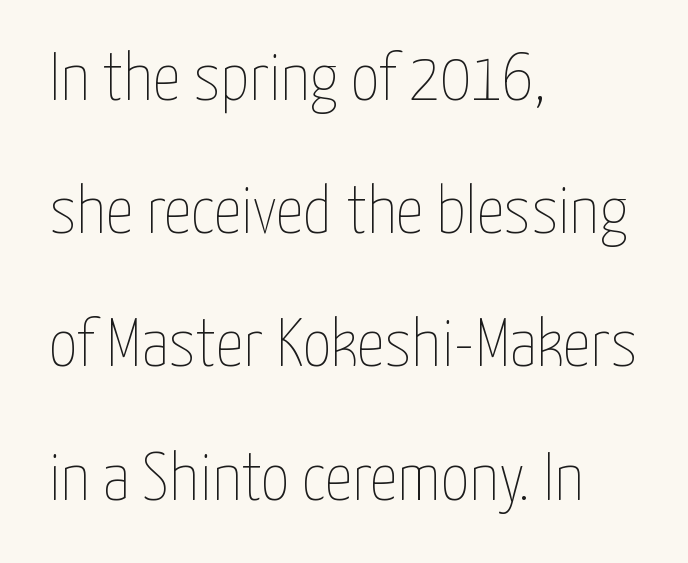
The image shows 69 px thin, condensed type, upright; set left-aligned, loose line spacing (1.93x), normal letter spacing, not underlined; low stroke contrast and a medium x-height.
